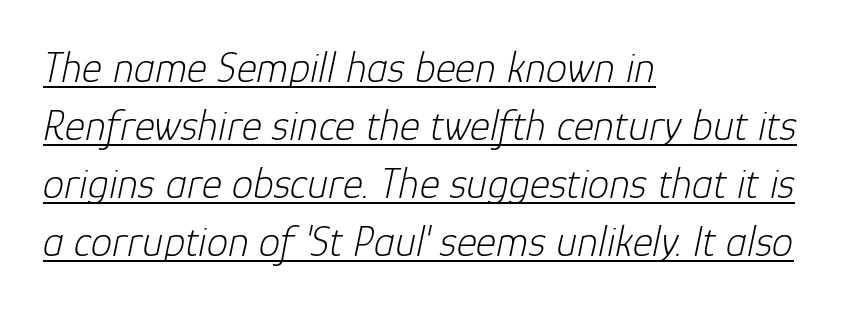
The image shows 43 px light type, italic (leaning right); set left-aligned, normal line spacing (1.35x), normal letter spacing, underlined; low stroke contrast and a medium x-height.
